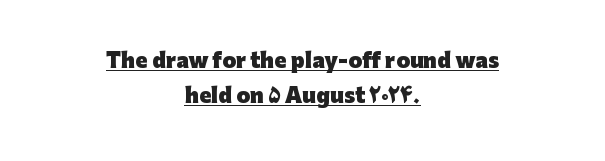
{"italic": "no", "bold": "yes", "underline": "yes", "align": "center", "line_spacing_ratio": 1.77, "letter_spacing": "normal", "letter_spacing_em": 0.0, "glyph_px": 20}
